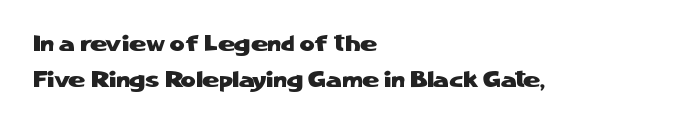
{"italic": "no", "underline": "no", "align": "left", "line_spacing": "normal", "line_spacing_ratio": 1.58, "letter_spacing": "normal", "letter_spacing_em": 0.0, "glyph_px": 23}
